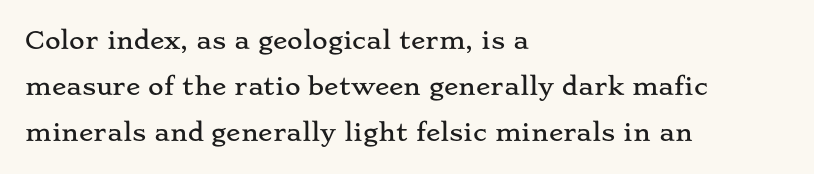
Horizontal bands of white between lines are thick stripes. Typeset ragged right — the left edge is the straight one. The strip under each line holds only bare page. The face used here is rendered with its standard letterfit. The typography opts for an upright posture over an oblique one.
